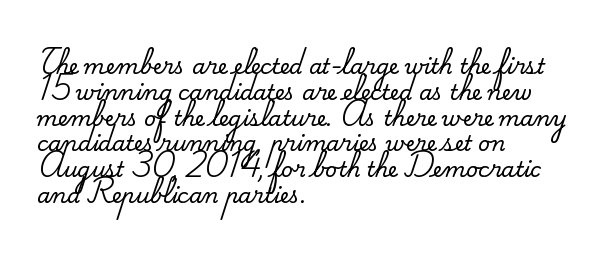
Underline: absent. This rendering uses left alignment, leaving the right contour irregular. In terms of letterspacing, this is plain default setting.
